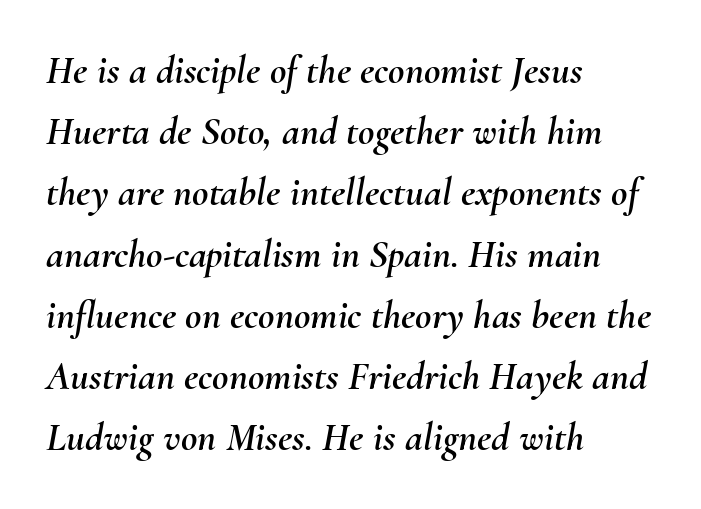
Q: Is the text italic (slanted)? A: Yes, it leans right by about 10 degrees.
Q: Is the text underlined? A: No.
Q: How is the paragraph aligned? A: Left-aligned.
Q: Is the spacing between letters normal or unusually wide? A: Normal.
Q: Is the spacing between lines tight, normal or loose? A: Normal.
Q: Width (condensed, normal, or wide)? A: Normal.
Q: Stroke contrast? A: Medium.
Q: x-height? A: Small.
Q: Monospaced? A: No.
